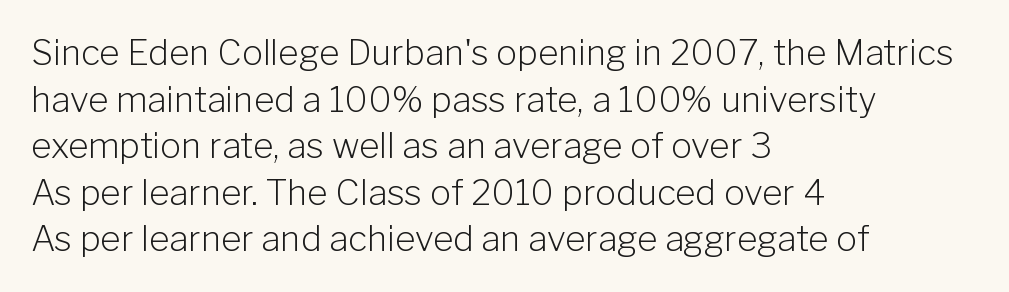
Q: Is the text bold? A: No.
Q: Is the text italic (slanted)? A: No, it is upright.
Q: Is the typeface a serif or a sans-serif typeface? A: Sans-serif.
Q: Is the text underlined? A: No.
Q: How is the paragraph aligned? A: Left-aligned.
Q: Is the spacing between letters normal or unusually wide? A: Normal.
Q: Is the spacing between lines tight, normal or loose? A: Normal.
Q: Width (condensed, normal, or wide)? A: Normal.
Q: Stroke contrast? A: Low.
Q: x-height? A: Medium.
Q: Monospaced? A: No.
